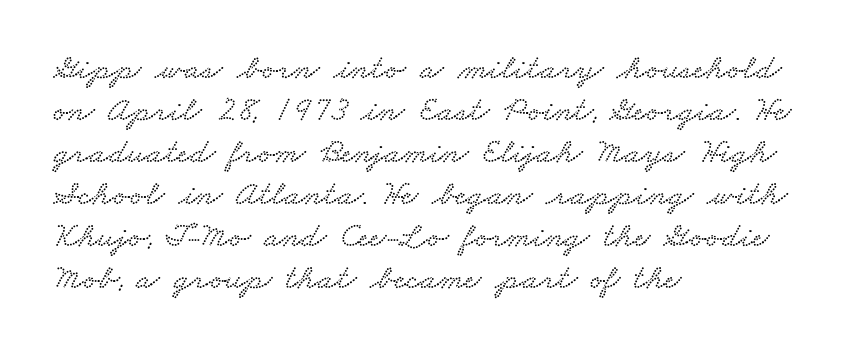
The image shows 35 px wide serif type; set left-aligned, line spacing 1.2x, normal letter spacing, not underlined; low stroke contrast and a small x-height.
